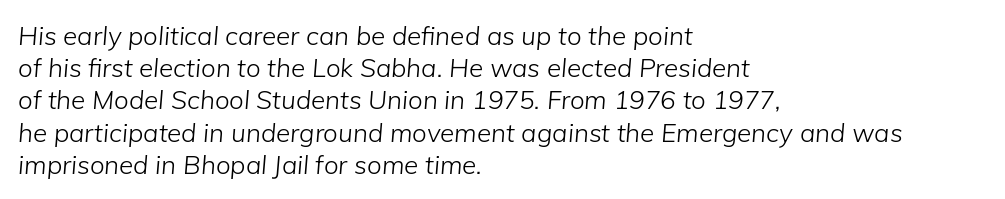
Q: Is the text bold? A: No.
Q: Is the text italic (slanted)? A: Yes, it leans right by about 5 degrees.
Q: Is the text underlined? A: No.
Q: How is the paragraph aligned? A: Left-aligned.
Q: Is the spacing between letters normal or unusually wide? A: Normal.
